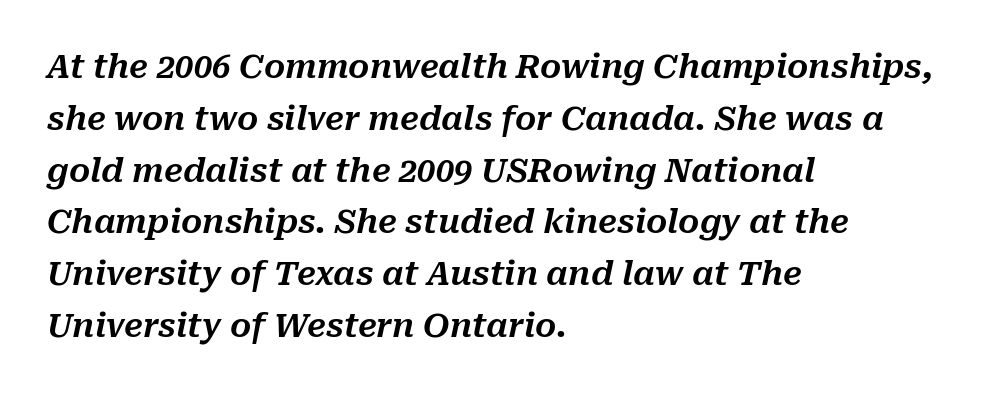
Q: Is the text italic (slanted)? A: Yes, it leans right by about 10 degrees.
Q: Is the text underlined? A: No.
Q: How is the paragraph aligned? A: Left-aligned.
Q: Is the spacing between letters normal or unusually wide? A: Normal.
Q: Is the spacing between lines tight, normal or loose? A: Normal.
Q: Width (condensed, normal, or wide)? A: Normal.
Q: Stroke contrast? A: Medium.
Q: x-height? A: Medium.
Q: Monospaced? A: No.
